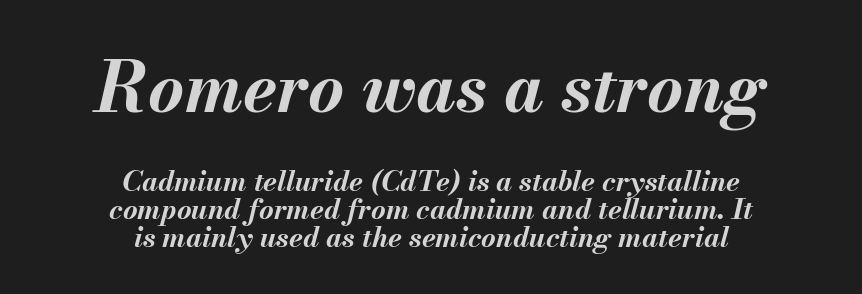
Q: Is the text bold? A: Yes.
Q: Is the text italic (slanted)? A: Yes, it leans right by about 13 degrees.
Q: Is the text underlined? A: No.
Q: How is the paragraph aligned? A: Centered.
Q: Is the spacing between letters normal or unusually wide? A: Normal.
Q: Is the spacing between lines tight, normal or loose? A: Tight.
Q: Which block of text is set in a larger size, the first (top) or the second (bottom)? A: The first (top) one.
Q: Width (condensed, normal, or wide)? A: Normal.
Q: Stroke contrast? A: Medium.
Q: x-height? A: Small.
Q: Monospaced? A: No.
